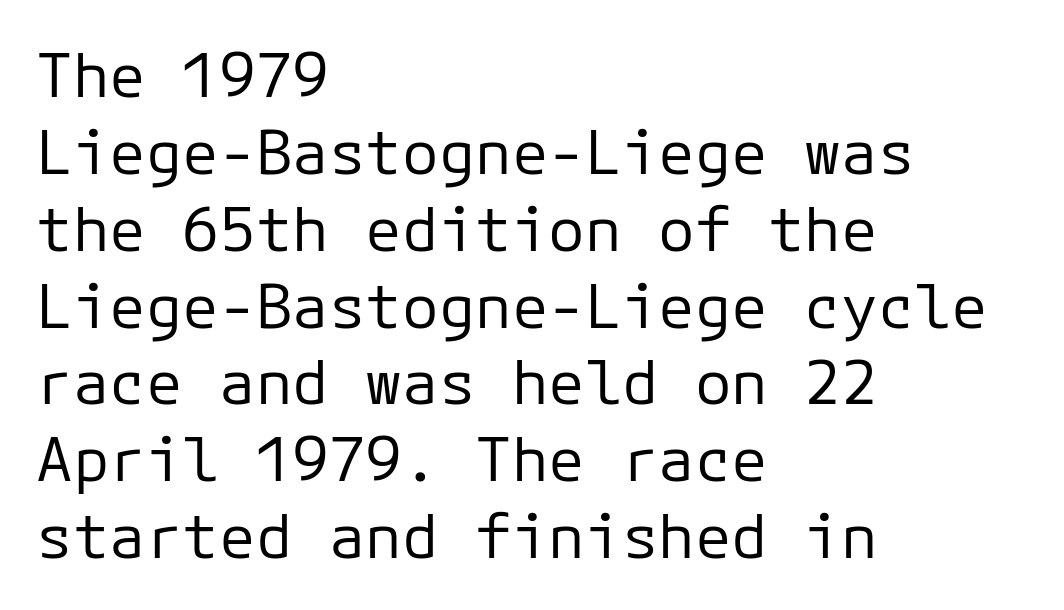
{"serif": "no", "italic": "no", "bold": "no", "weight": "regular", "width": "normal", "stroke_contrast": "low", "x_height": "medium", "monospaced": "yes", "underline": "no", "align": "left", "line_spacing": "normal", "line_spacing_ratio": 1.26, "letter_spacing": "normal", "letter_spacing_em": 0.0, "glyph_px": 61}
